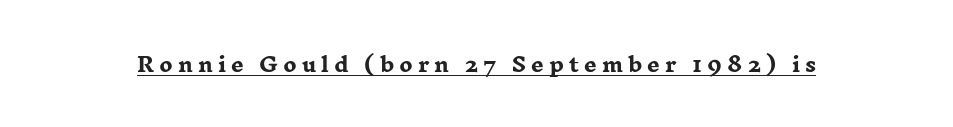
The image shows 20 px bold type, upright; set unusually wide letter spacing (+0.25 em), underlined.
